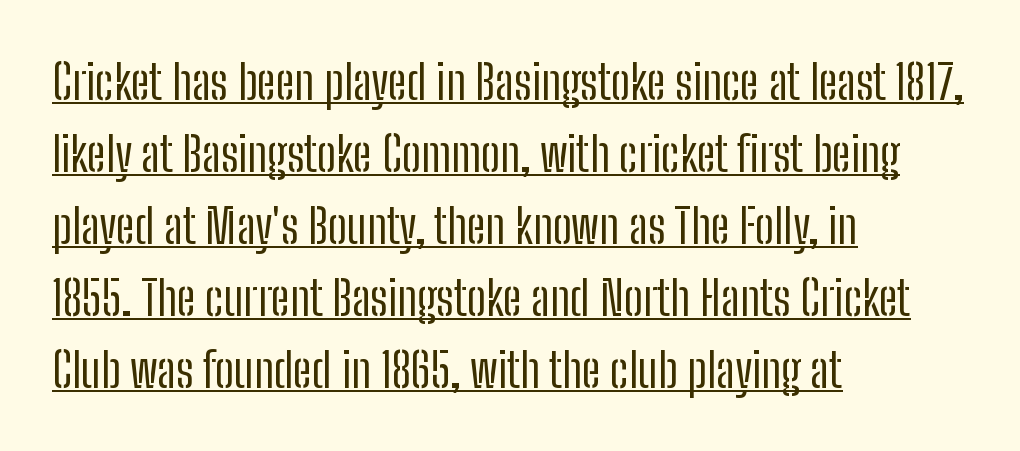
{"serif": "no", "italic": "no", "bold": "no", "weight": "regular", "width": "condensed", "stroke_contrast": "low", "x_height": "medium", "monospaced": "no", "underline": "yes", "align": "left", "line_spacing": "normal", "line_spacing_ratio": 1.5, "letter_spacing": "normal", "letter_spacing_em": 0.0, "glyph_px": 48}
